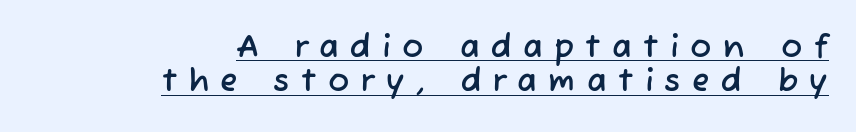
Display-style spreading of the glyphs; the letterfit is very open. Typeset ragged left — the right edge is the straight one. Each letter keeps its own natural width here, so spacing adapts to shape. Regarding leading, the lines here are crowded together.
